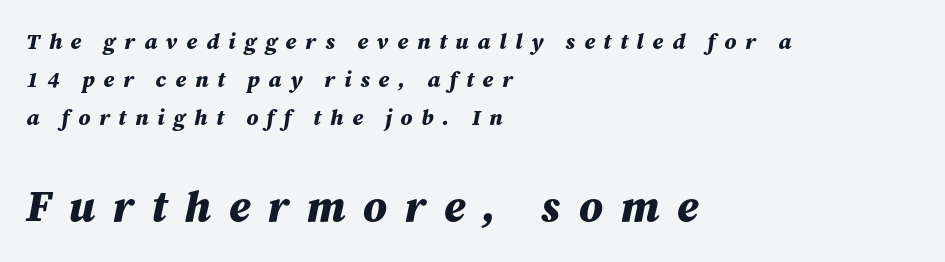
{"italic": "yes", "lean": "right", "slant_degrees": 12, "bold": "yes", "weight": "bold", "width": "normal", "stroke_contrast": "medium", "x_height": "medium", "monospaced": "no", "underline": "no", "align": "left", "line_spacing_ratio": 1.72, "letter_spacing": "wide", "letter_spacing_em": 0.4, "larger_block": "second", "size_ratio": 2.0, "glyph_px": 44}
